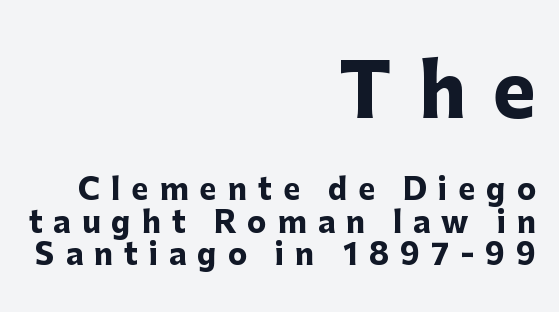
The image shows 72 px heavy sans-serif type, upright; set right-aligned, tight line spacing (1.12x), unusually wide letter spacing (+0.38 em), not underlined; the first (top) block is 2.48x larger; low stroke contrast and a medium x-height.
